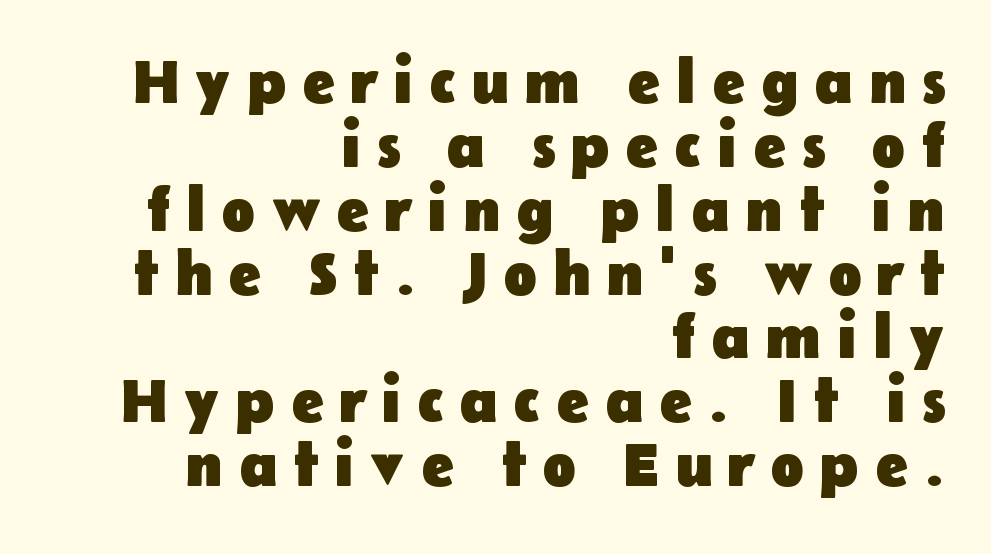
This sample has the flowing, uneven cadence of proportional lettering. The axis of the letterforms is exactly vertical. This sample trades vertical openness for compactness between lines. This sample uses a sans-serif face. Compared with an ordinary text face, these strokes are far heavier — a full bold.
